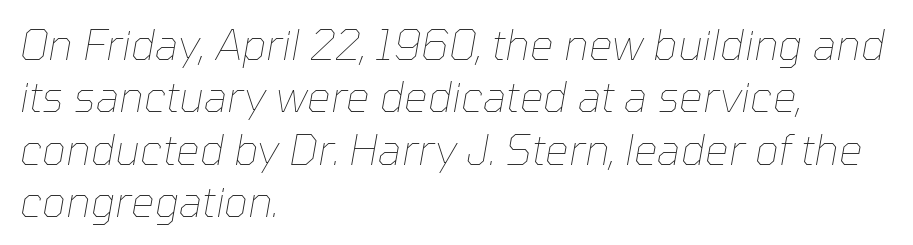
Visually the block forms a straight wall on the left and a jagged coastline on the right. No extra ink here — the face is not bold. The string is rendered with underlining switched off. If you measured baseline to baseline, you'd find a middling distance.
